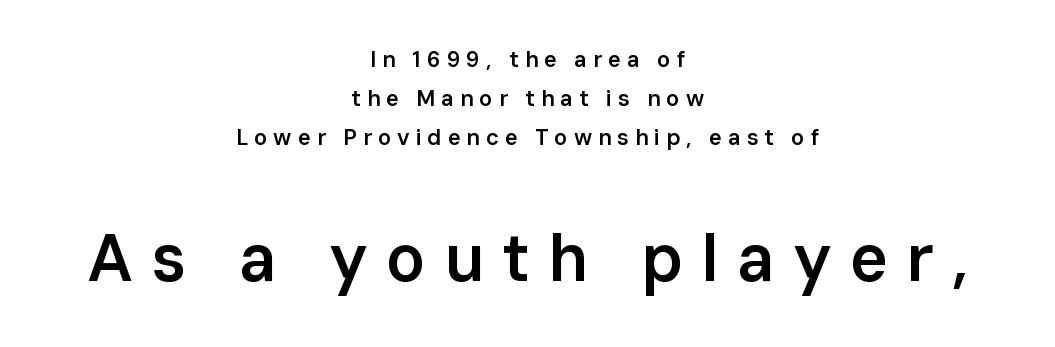
The image shows 66 px semibold sans-serif type, upright; set centered, line spacing 1.77x, unusually wide letter spacing (+0.27 em), not underlined; the second (bottom) block is 3.0x larger; low stroke contrast and a medium x-height.
